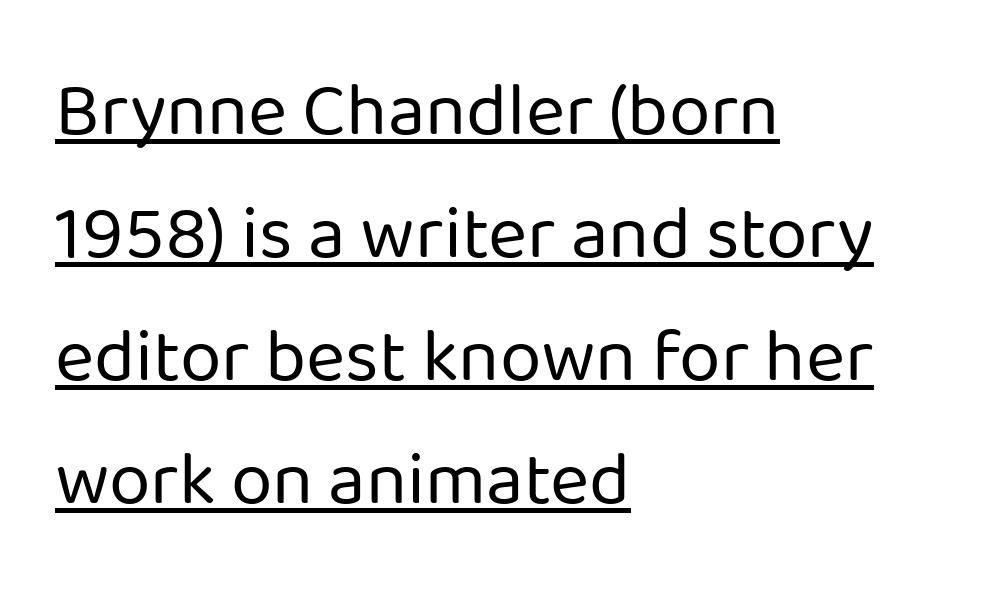
The passage shown has conventional tracking throughout. Does the type have serifs? No, each stem ends abruptly. Line spacing here is normal. Is this a fixed-width face? No — the glyphs have proportional, varying widths. Descenders here cross a horizontal rule under the line.
